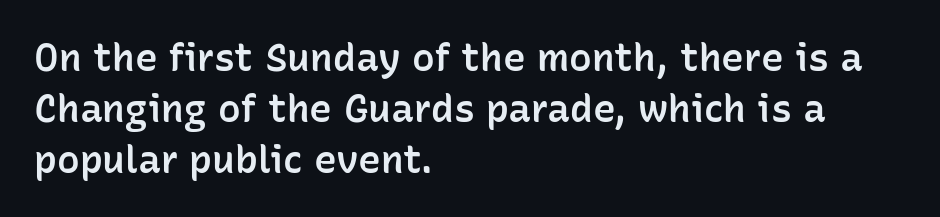
Type without underlining. The ragged edge is on the right, which tells us the setting is flush left. Compared with an ordinary text face, these strokes are moderately heavier — a semibold. The rendering uses natural spacing where letterforms have individual widths.
